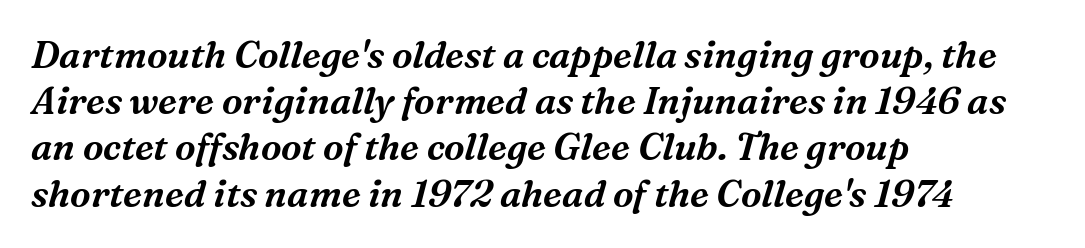
The image shows 37 px serif type, italic (leaning right); set left-aligned, normal line spacing (1.25x), normal letter spacing, not underlined; medium stroke contrast and a medium x-height.
